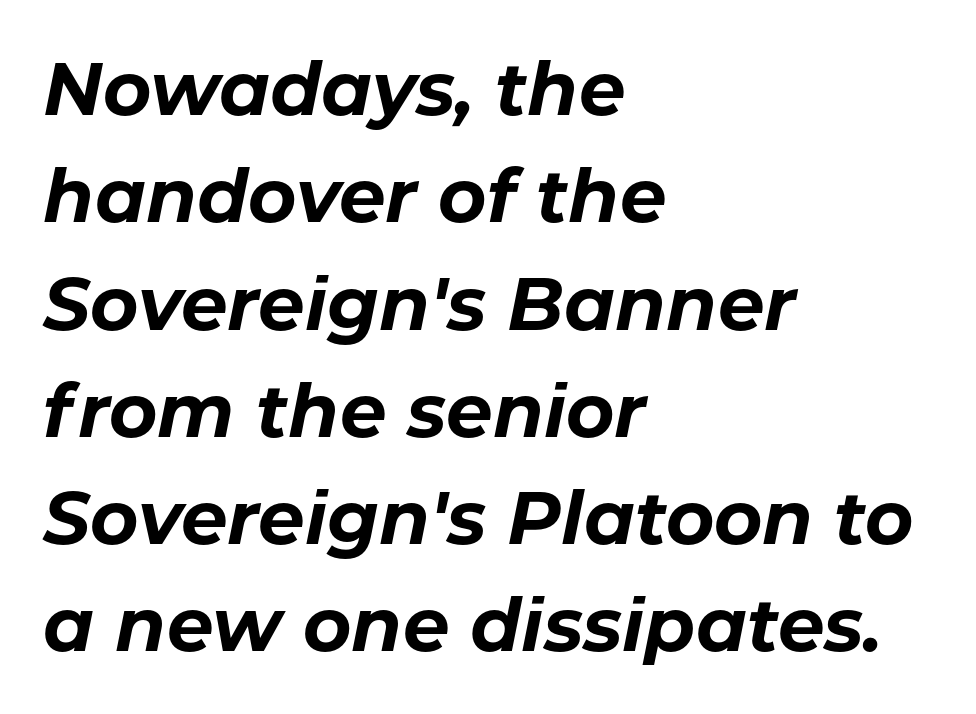
The image shows 74 px bold type, italic (leaning right); set left-aligned, normal line spacing (1.45x), normal letter spacing, not underlined; low stroke contrast and a medium x-height.
